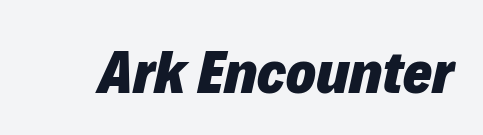
Q: Is the text bold? A: Yes.
Q: Is the text italic (slanted)? A: Yes, it leans right by about 12 degrees.
Q: Is the text underlined? A: No.
Q: Is the spacing between letters normal or unusually wide? A: Normal.
Q: Width (condensed, normal, or wide)? A: Normal.
Q: Stroke contrast? A: Low.
Q: x-height? A: Medium.
Q: Monospaced? A: No.
